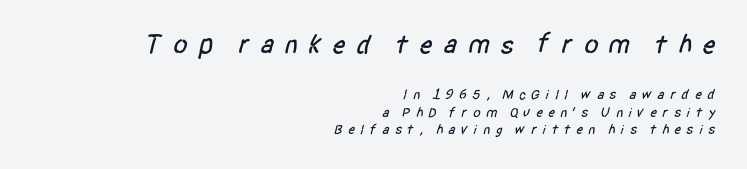
All the whitespace from short lines collects on the left. The rendering inserts visible extra space after every character. The face used here appears at its bigger size in the upper chunk. A normal amount of white space separates one row of letters from the next.
